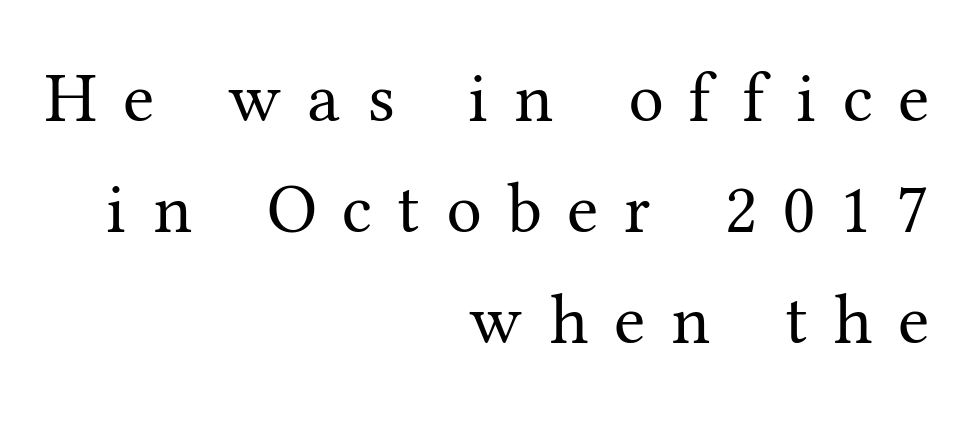
The image shows 71 px regular-weight serif type, upright; set right-aligned, normal line spacing (1.56x), unusually wide letter spacing (+0.37 em), not underlined; medium stroke contrast and a medium x-height.
